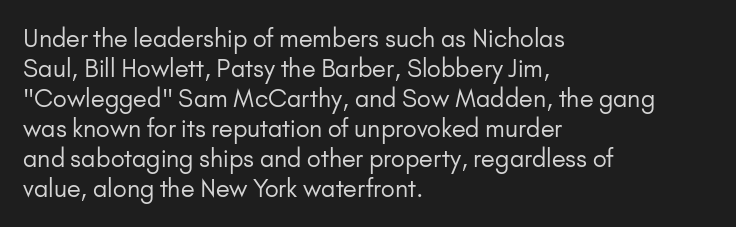
{"italic": "no", "bold": "no", "underline": "no", "align": "left", "line_spacing": "normal", "line_spacing_ratio": 1.25, "letter_spacing": "normal", "letter_spacing_em": 0.0, "glyph_px": 24}
